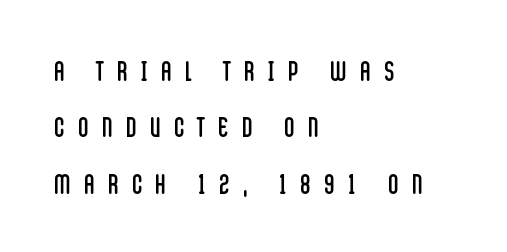
The image shows 28 px regular-weight, condensed sans-serif type, upright; set left-aligned, loose line spacing (2.01x), unusually wide letter spacing (+0.49 em), not underlined; low stroke contrast and a large x-height.
